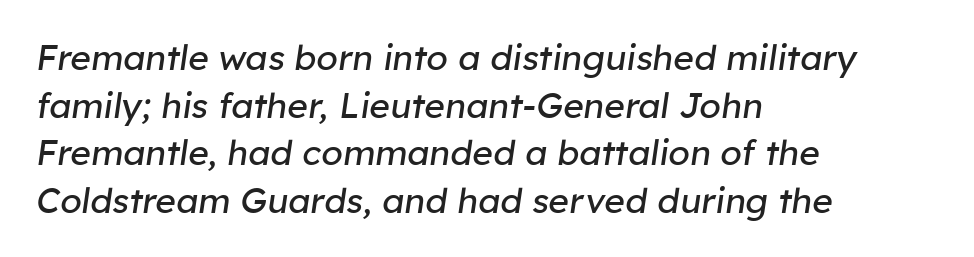
The image shows 35 px regular-weight type, italic (leaning right); set left-aligned, normal line spacing (1.36x), normal letter spacing, not underlined; low stroke contrast and a medium x-height.
